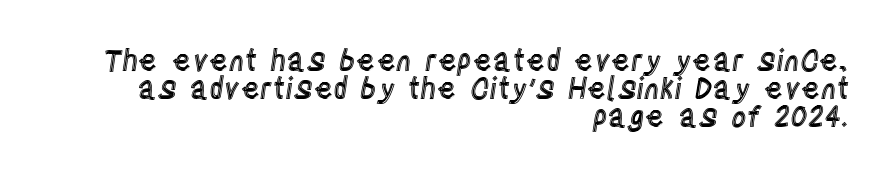
{"width": "condensed", "x_height": "large", "monospaced": "no", "underline": "no", "align": "right", "line_spacing": "tight", "line_spacing_ratio": 0.97, "letter_spacing": "normal", "letter_spacing_em": 0.0, "glyph_px": 29}
